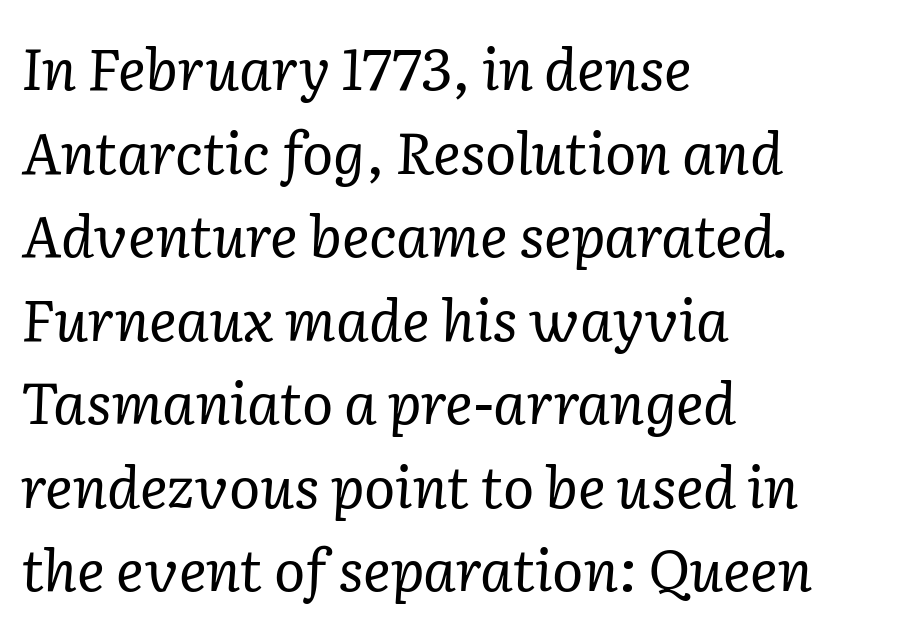
{"serif": "yes", "italic": "yes", "lean": "right", "slant_degrees": 2, "bold": "no", "weight": "regular", "width": "normal", "stroke_contrast": "low", "x_height": "medium", "monospaced": "no", "underline": "no", "align": "left", "line_spacing": "normal", "line_spacing_ratio": 1.44, "letter_spacing": "normal", "letter_spacing_em": 0.0, "glyph_px": 58}
